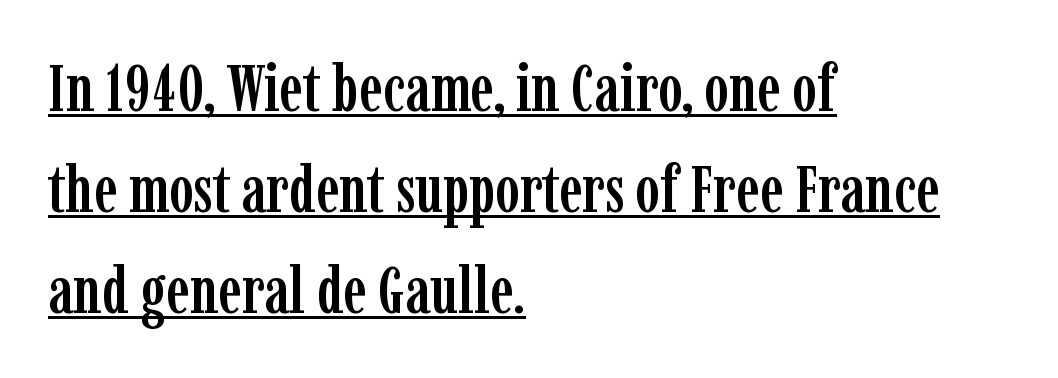
The font family rendered here belongs to the serif group. The typesetter has applied underlining to the passage shown. Every character sits straight up, as roman type does. This rendering leaves character spacing at its baseline value. Each letter keeps its own natural width here, so spacing adapts to shape. Is there much room between lines? A standard amount, neither cramped nor airy.
